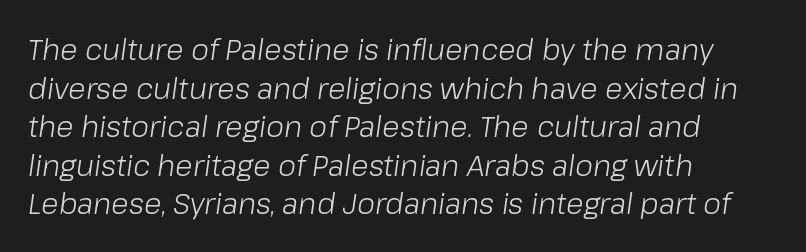
Look at the tracking — it's just the regular setting, nothing added. The letters are slanted; this is an italic face. The line-height multiplier appears to be the usual default. No letter is thick-stroked: the sample isn't bold. Words float on clear page, feet unadorned.
